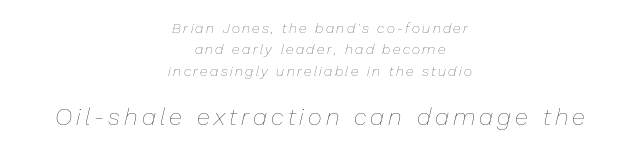
Q: Is the text bold? A: No.
Q: Is the text italic (slanted)? A: Yes, it leans right by about 13 degrees.
Q: Is the text underlined? A: No.
Q: How is the paragraph aligned? A: Centered.
Q: Is the spacing between lines tight, normal or loose? A: Normal.
Q: Which block of text is set in a larger size, the first (top) or the second (bottom)? A: The second (bottom) one.
